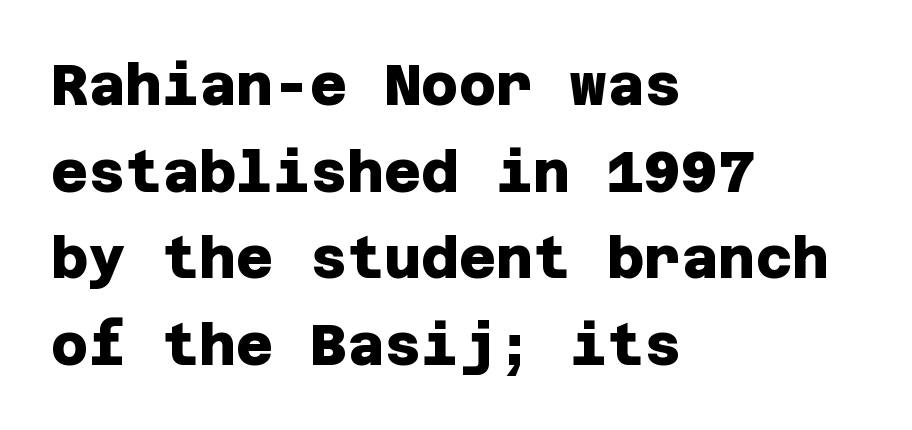
The image shows 57 px heavy sans-serif type; set left-aligned, normal line spacing (1.52x), normal letter spacing, not underlined; low stroke contrast and a large x-height.
